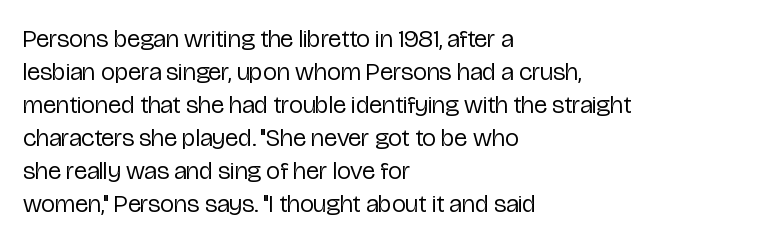
The image shows 25 px text type, upright; set left-aligned, normal line spacing (1.32x), normal letter spacing, not underlined.
